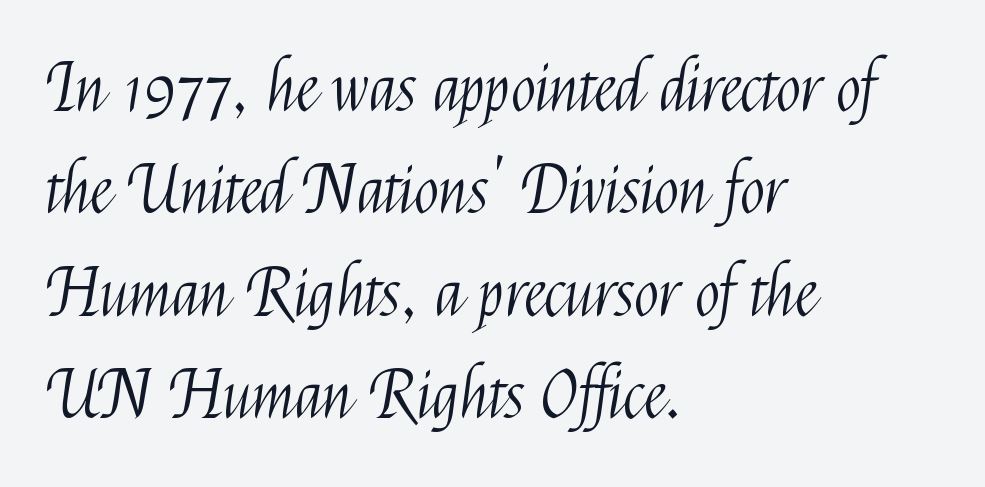
{"serif": "no", "bold": "no", "weight": "light", "width": "condensed", "stroke_contrast": "medium", "x_height": "medium", "monospaced": "no", "underline": "no", "align": "left", "line_spacing": "normal", "line_spacing_ratio": 1.55, "letter_spacing": "normal", "letter_spacing_em": 0.0, "glyph_px": 66}
